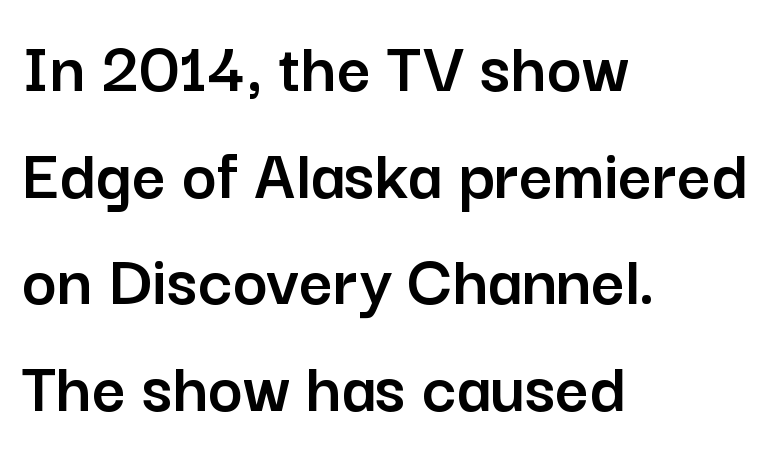
The image shows 74 px sans-serif type, upright; set left-aligned, normal line spacing (1.44x), normal letter spacing, not underlined; low stroke contrast and a medium x-height.
